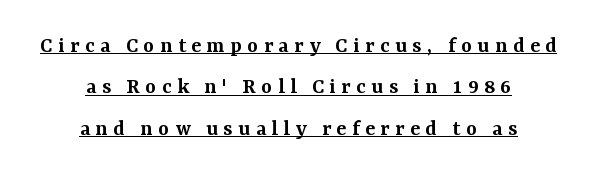
{"italic": "no", "bold": "semi", "underline": "yes", "align": "center", "line_spacing_ratio": 1.8, "letter_spacing": "wide", "letter_spacing_em": 0.24, "glyph_px": 23}
